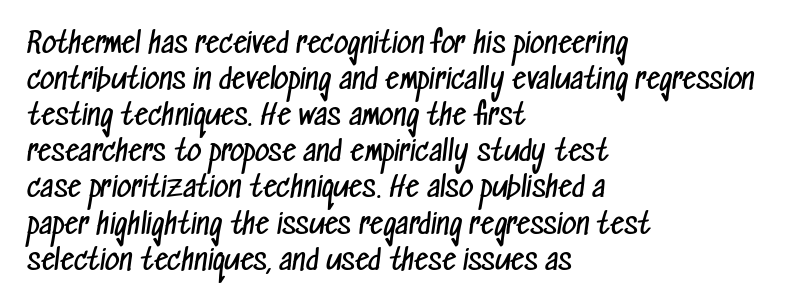
{"serif": "no", "bold": "no", "weight": "regular", "width": "condensed", "stroke_contrast": "low", "x_height": "medium", "monospaced": "no", "underline": "no", "align": "left", "line_spacing": "normal", "line_spacing_ratio": 1.29, "letter_spacing": "normal", "letter_spacing_em": 0.0, "glyph_px": 28}
